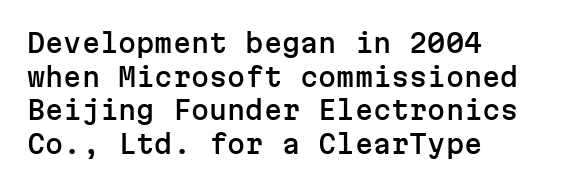
Q: Is the text italic (slanted)? A: No, it is upright.
Q: Is the text underlined? A: No.
Q: How is the paragraph aligned? A: Left-aligned.
Q: Is the spacing between letters normal or unusually wide? A: Normal.
Q: Is the spacing between lines tight, normal or loose? A: Normal.
